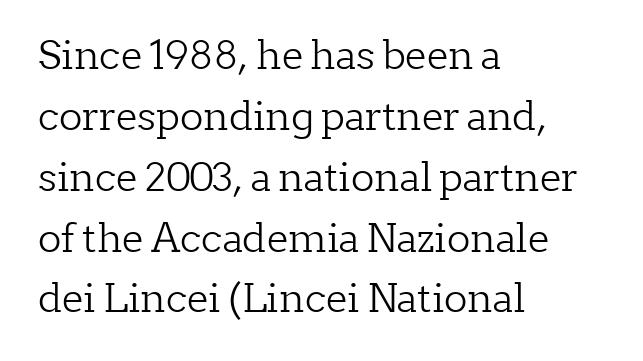
The image shows 39 px light serif type, upright; set left-aligned, normal line spacing (1.56x), normal letter spacing, not underlined; low stroke contrast and a medium x-height.
